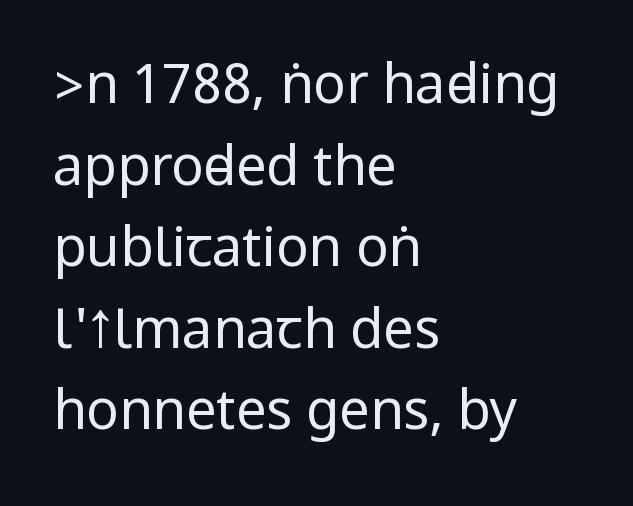
The image shows 54 px regular-weight, condensed sans-serif type, upright; set left-aligned, normal line spacing (1.51x), normal letter spacing, not underlined; low stroke contrast.
